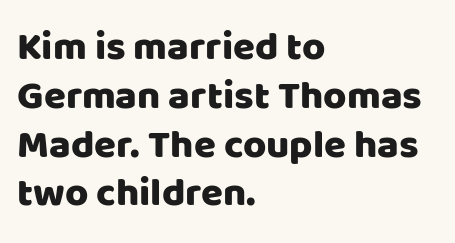
Q: Is the text italic (slanted)? A: No, it is upright.
Q: Is the typeface a serif or a sans-serif typeface? A: Sans-serif.
Q: Is the text underlined? A: No.
Q: How is the paragraph aligned? A: Left-aligned.
Q: Is the spacing between letters normal or unusually wide? A: Normal.
Q: Width (condensed, normal, or wide)? A: Normal.
Q: Stroke contrast? A: Low.
Q: x-height? A: Large.
Q: Monospaced? A: No.
